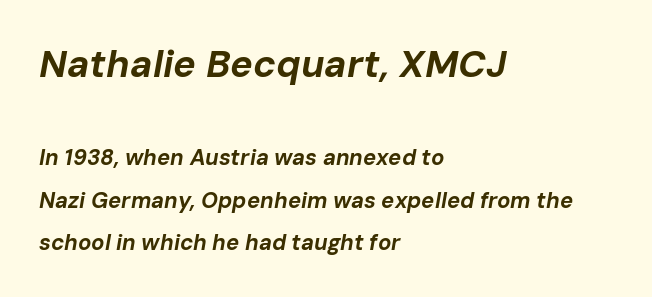
The image shows 38 px bold type, italic (leaning right); set left-aligned, loose line spacing (1.94x), normal letter spacing, not underlined; the first (top) block is 1.73x larger; low stroke contrast and a medium x-height.
